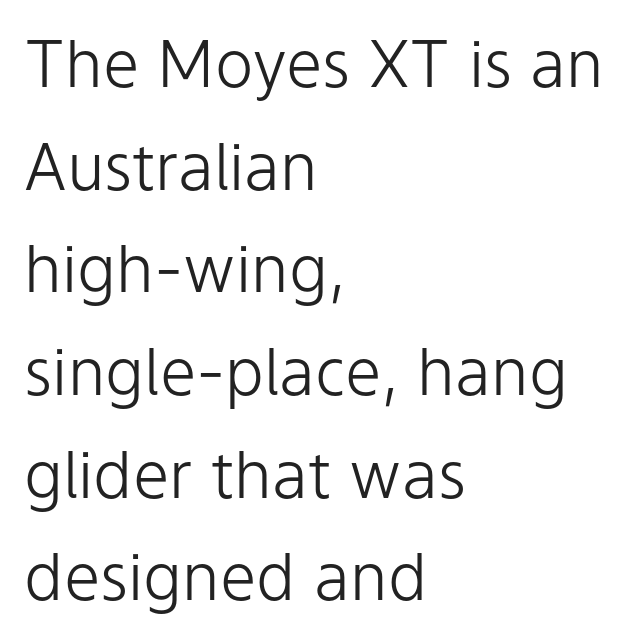
Letter spacing: default. When letters stand straight like this, we call the style roman or upright. Regarding serifs, this sample does without them. Spacing verdict: proportional, widths tailored to each character. Does the copy run flush right? No — it runs flush left.
